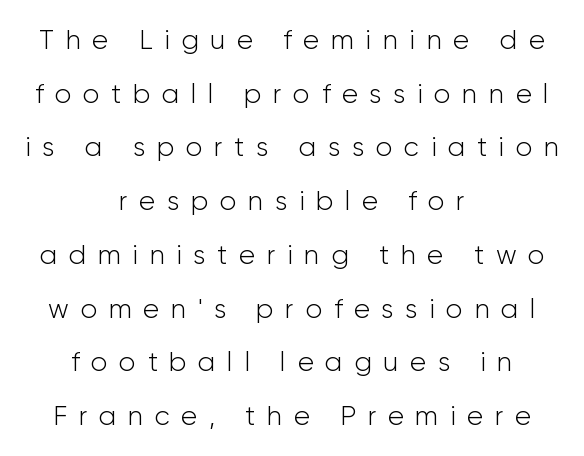
The image shows 27 px text type, upright; set centered, loose line spacing (1.99x), unusually wide letter spacing (+0.43 em), not underlined.
